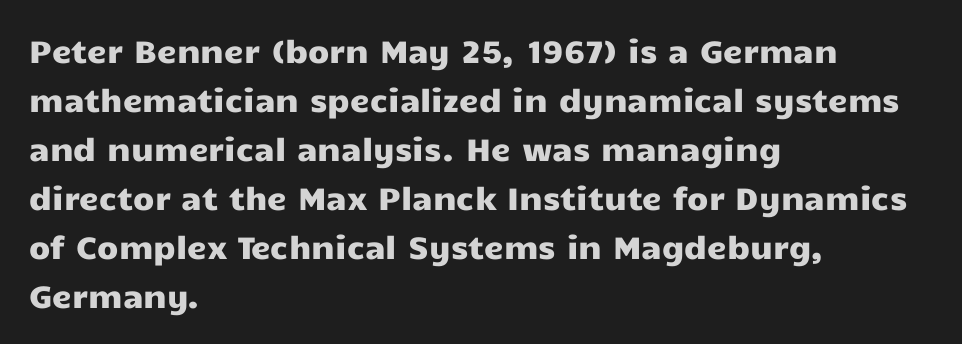
{"serif": "no", "italic": "no", "width": "wide", "stroke_contrast": "low", "x_height": "medium", "monospaced": "no", "underline": "no", "align": "left", "line_spacing": "normal", "line_spacing_ratio": 1.58, "letter_spacing": "normal", "letter_spacing_em": 0.0, "glyph_px": 31}
